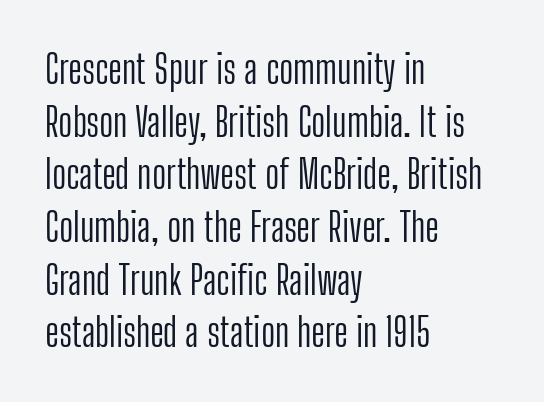
Q: Is the text bold? A: No.
Q: Is the text italic (slanted)? A: No, it is upright.
Q: Is the typeface a serif or a sans-serif typeface? A: Sans-serif.
Q: Is the text underlined? A: No.
Q: How is the paragraph aligned? A: Left-aligned.
Q: Is the spacing between letters normal or unusually wide? A: Normal.
Q: Is the spacing between lines tight, normal or loose? A: Normal.
Q: Width (condensed, normal, or wide)? A: Condensed.
Q: Stroke contrast? A: Low.
Q: x-height? A: Medium.
Q: Monospaced? A: No.
